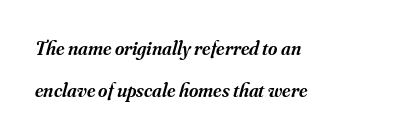
{"italic": "yes", "lean": "right", "slant_degrees": 16, "bold": "semi", "underline": "no", "align": "left", "line_spacing": "loose", "line_spacing_ratio": 2.1, "letter_spacing": "normal", "letter_spacing_em": 0.0, "glyph_px": 20}
